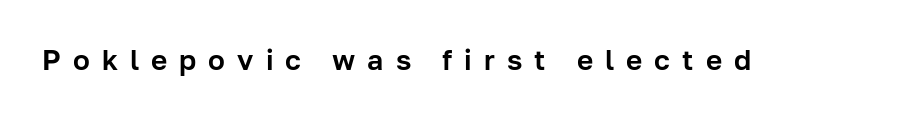
Q: Is the text italic (slanted)? A: No, it is upright.
Q: Is the typeface a serif or a sans-serif typeface? A: Sans-serif.
Q: Is the text underlined? A: No.
Q: Is the spacing between letters normal or unusually wide? A: Unusually wide.
Q: Width (condensed, normal, or wide)? A: Normal.
Q: Stroke contrast? A: Low.
Q: x-height? A: Medium.
Q: Monospaced? A: No.
